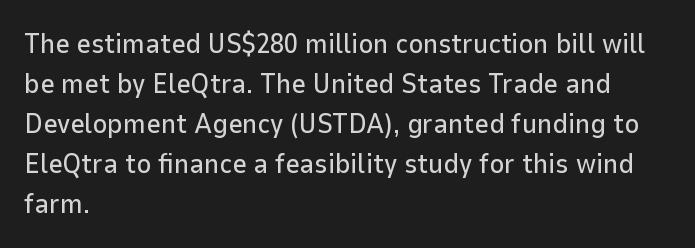
Q: Is the text italic (slanted)? A: No, it is upright.
Q: Is the typeface a serif or a sans-serif typeface? A: Sans-serif.
Q: Is the text underlined? A: No.
Q: How is the paragraph aligned? A: Left-aligned.
Q: Is the spacing between letters normal or unusually wide? A: Normal.
Q: Is the spacing between lines tight, normal or loose? A: Normal.
Q: Width (condensed, normal, or wide)? A: Normal.
Q: Stroke contrast? A: Low.
Q: x-height? A: Medium.
Q: Monospaced? A: No.
